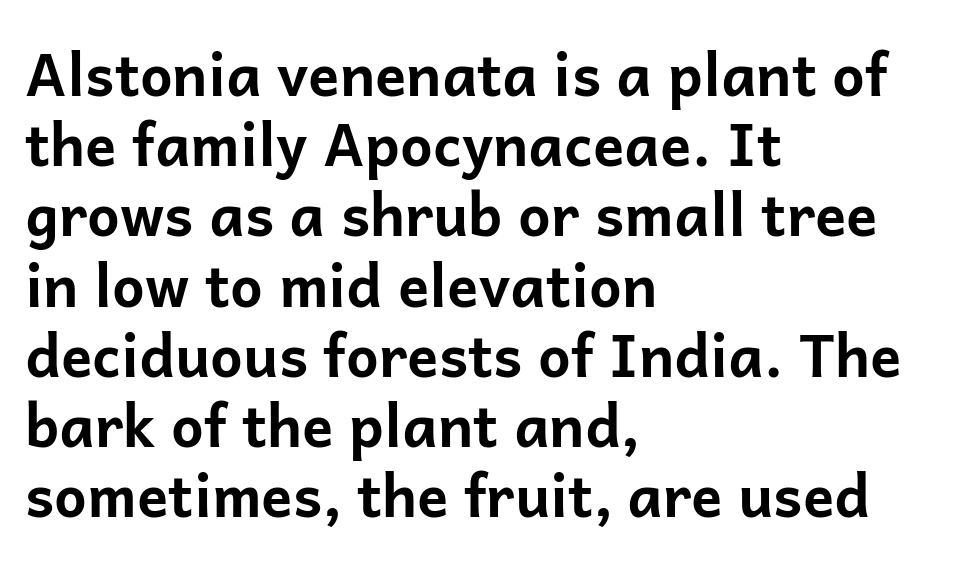
Q: Is the text bold? A: Yes.
Q: Is the text italic (slanted)? A: No, it is upright.
Q: Is the typeface a serif or a sans-serif typeface? A: Sans-serif.
Q: Is the text underlined? A: No.
Q: How is the paragraph aligned? A: Left-aligned.
Q: Is the spacing between letters normal or unusually wide? A: Normal.
Q: Width (condensed, normal, or wide)? A: Normal.
Q: Stroke contrast? A: Low.
Q: x-height? A: Medium.
Q: Monospaced? A: No.
